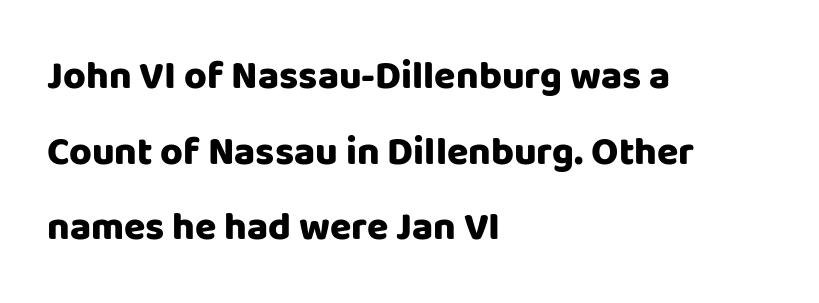
The image shows 39 px heavy sans-serif type, upright; set left-aligned, loose line spacing (1.94x), normal letter spacing, not underlined; low stroke contrast and a large x-height.
